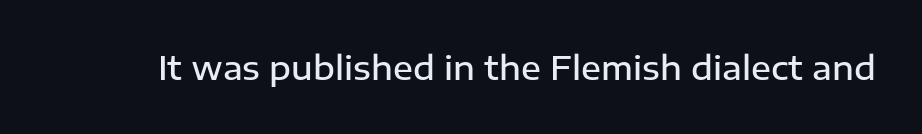
Q: Is the text bold? A: Semi-bold.
Q: Is the text italic (slanted)? A: No, it is upright.
Q: Is the typeface a serif or a sans-serif typeface? A: Sans-serif.
Q: Is the text underlined? A: No.
Q: Is the spacing between letters normal or unusually wide? A: Normal.
Q: Width (condensed, normal, or wide)? A: Normal.
Q: Stroke contrast? A: Low.
Q: x-height? A: Medium.
Q: Monospaced? A: No.
